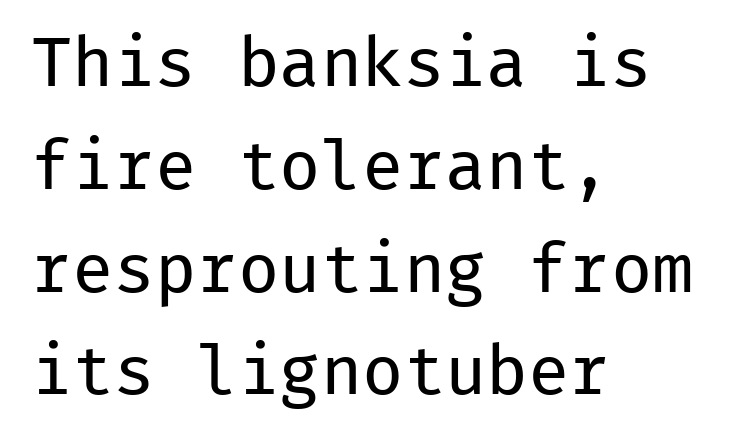
{"serif": "no", "italic": "no", "bold": "no", "weight": "regular", "width": "normal", "stroke_contrast": "low", "x_height": "medium", "monospaced": "yes", "underline": "no", "align": "left", "line_spacing": "normal", "line_spacing_ratio": 1.49, "letter_spacing": "normal", "letter_spacing_em": 0.0, "glyph_px": 69}
